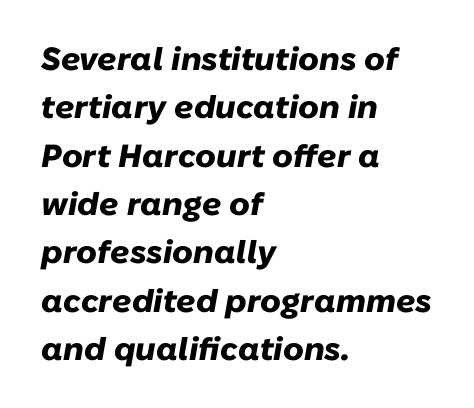
Students, observe: this is what conventionally led text looks like. Slant detected: the letters are inclined. Every letter is thick-stroked: bold, no question. Each letter keeps its own natural width here, so spacing adapts to shape. Has an underline been added? It has not.
